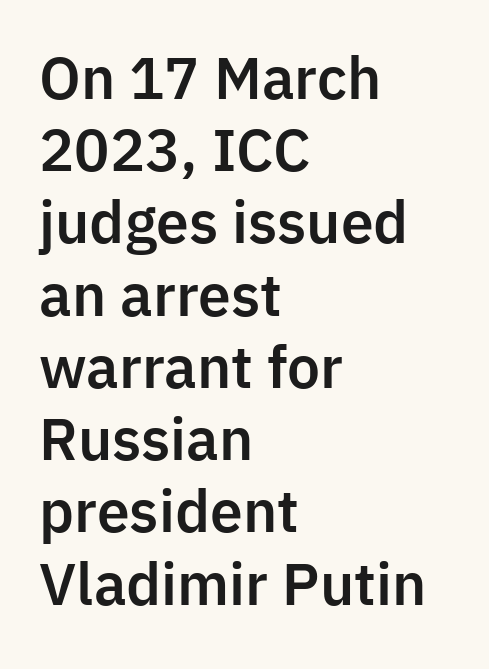
Between one letter and the next there's only the usual sliver of space. Notice how the stems are strictly vertical — no italics here. Is this a sans? Yes — the strokes have no serifs. This block has exactly the height ordinary leading produces.
